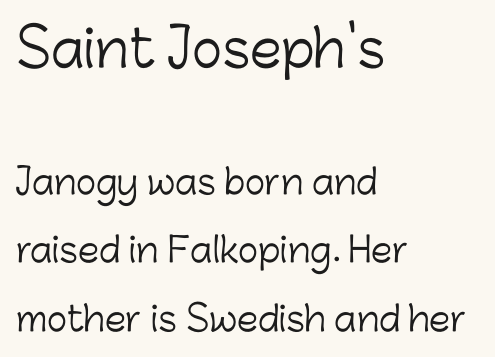
The typeface chosen for these lines omits serifs. Rendered with straight, roman letterforms. Summary of weight: not heavy and not bold. Large over small — that's the arrangement of the two blocks here. Descenders hang freely into open space. One glance says open: line gaps are wider than usual.
